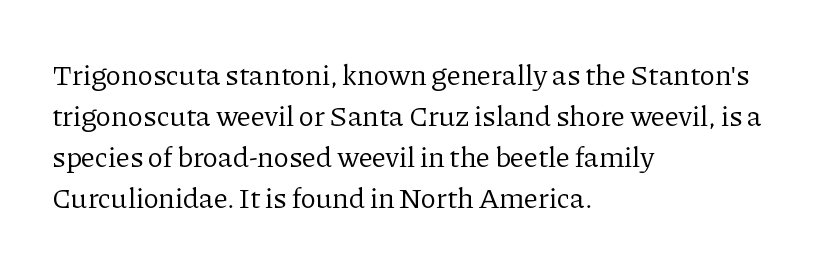
The image shows 29 px regular-weight serif type, upright; set left-aligned, normal line spacing (1.41x), normal letter spacing, not underlined; low stroke contrast and a medium x-height.
